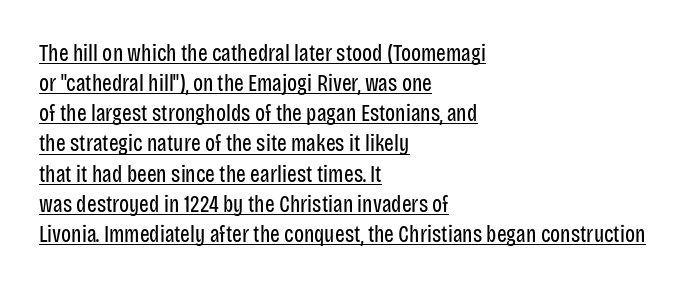
{"italic": "no", "bold": "no", "underline": "yes", "align": "left", "line_spacing": "normal", "line_spacing_ratio": 1.31, "letter_spacing": "normal", "letter_spacing_em": 0.0, "glyph_px": 23}
